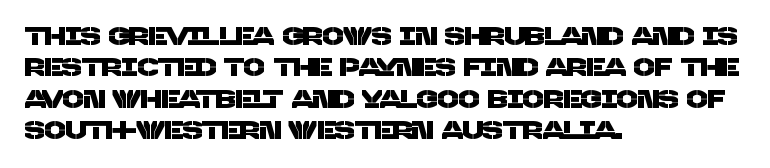
{"underline": "no", "align": "left", "line_spacing": "normal", "line_spacing_ratio": 1.26, "letter_spacing": "normal", "letter_spacing_em": 0.0, "glyph_px": 25}
